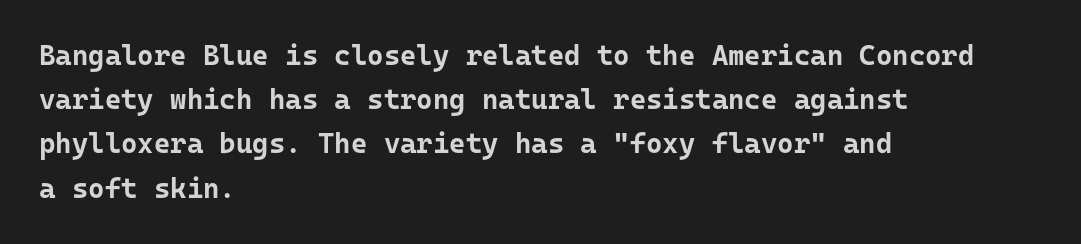
Q: Is the text bold? A: Yes.
Q: Is the text italic (slanted)? A: No, it is upright.
Q: Is the typeface a serif or a sans-serif typeface? A: Sans-serif.
Q: Is the text underlined? A: No.
Q: How is the paragraph aligned? A: Left-aligned.
Q: Is the spacing between letters normal or unusually wide? A: Normal.
Q: Is the spacing between lines tight, normal or loose? A: Normal.
Q: Width (condensed, normal, or wide)? A: Normal.
Q: Stroke contrast? A: Low.
Q: x-height? A: Medium.
